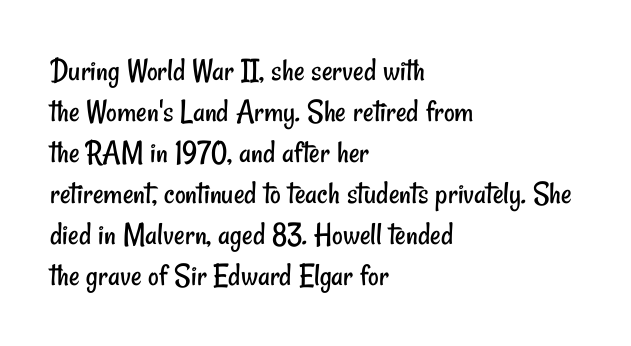
{"serif": "no", "bold": "no", "weight": "regular", "width": "condensed", "stroke_contrast": "low", "x_height": "small", "monospaced": "no", "underline": "no", "align": "left", "line_spacing_ratio": 1.24, "letter_spacing": "normal", "letter_spacing_em": 0.0, "glyph_px": 33}
